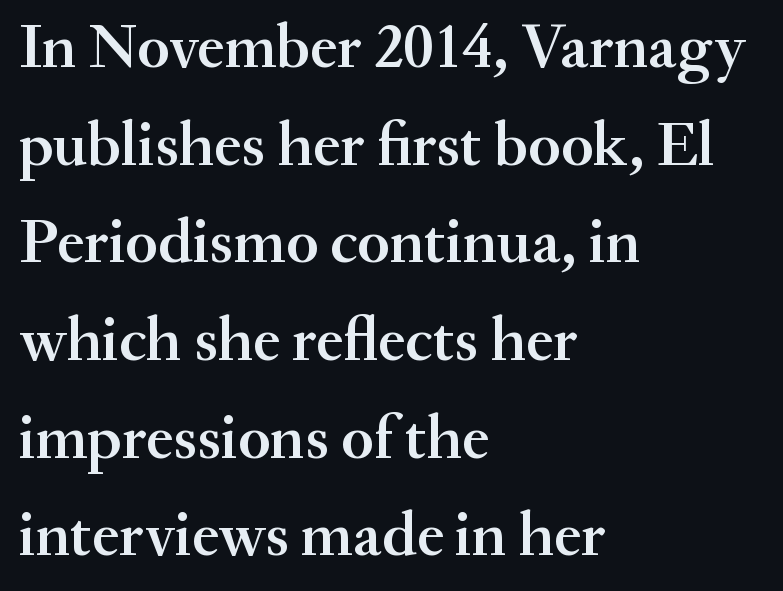
Baseline-to-baseline distance is the conventional proportion of letter height. Italic? Not at all — the glyphs are vertical. Is the letter spacing exaggerated? No — it looks like the ordinary default. The paragraph shown leans on its left margin. In terms of weight, the rendering is demibold, just under bold. Plain, unruled lines of type.
